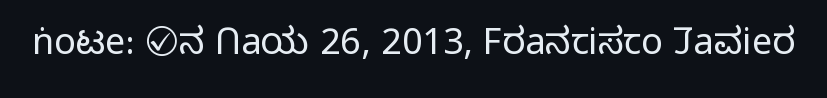
Each letter's strokes conclude bluntly, with no projecting serifs. Does the lettering tilt? It doesn't — this is upright. These lines are rendered in a variable-pitch font. The space directly below the letters is spotless.
